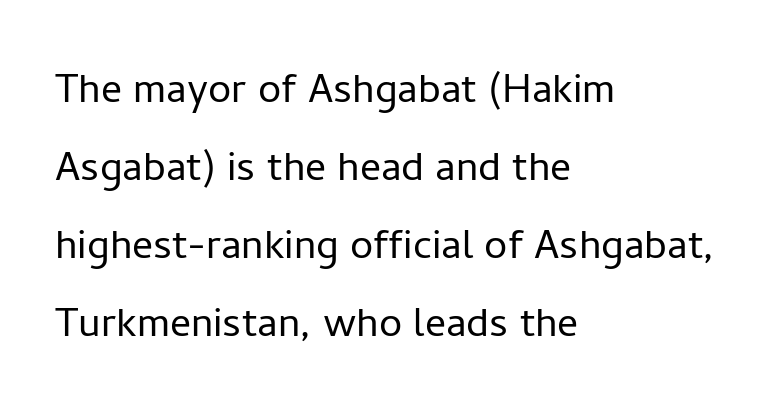
{"serif": "no", "italic": "no", "bold": "no", "weight": "light", "width": "normal", "stroke_contrast": "low", "x_height": "medium", "monospaced": "no", "underline": "no", "align": "left", "line_spacing": "normal", "line_spacing_ratio": 1.5, "letter_spacing": "normal", "letter_spacing_em": 0.0, "glyph_px": 52}
